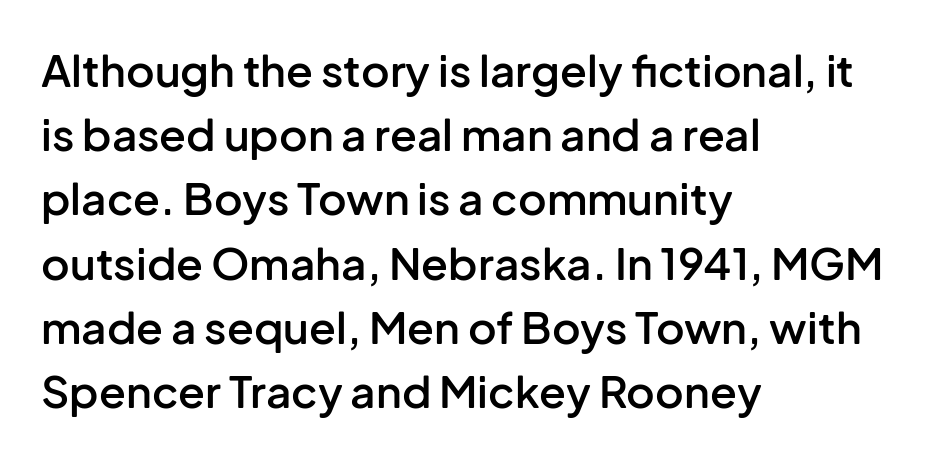
{"serif": "no", "italic": "no", "bold": "semi", "weight": "semibold", "width": "normal", "stroke_contrast": "low", "x_height": "medium", "monospaced": "no", "underline": "no", "align": "left", "line_spacing": "normal", "line_spacing_ratio": 1.46, "letter_spacing": "normal", "letter_spacing_em": 0.0, "glyph_px": 44}
